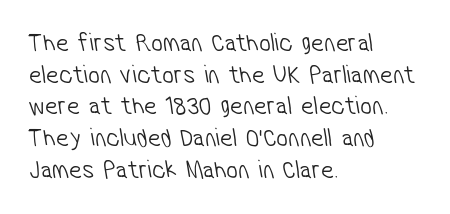
{"bold": "no", "underline": "no", "align": "left", "line_spacing_ratio": 1.22, "letter_spacing": "normal", "letter_spacing_em": 0.0, "glyph_px": 26}
